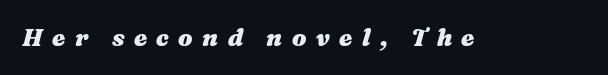
Notice how thick the strokes are: this is what a full bold looks like. An italicized treatment has been applied to the whole sample. Characters follow at a spacing far wider than the type designer built in. The zone under the glyphs is completely vacant.
